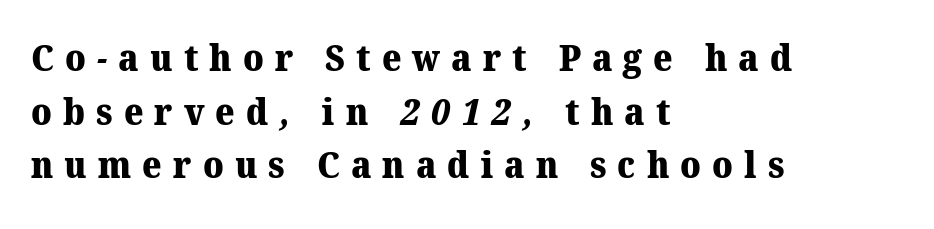
The image shows 37 px heavy serif type; set left-aligned, normal line spacing (1.45x), unusually wide letter spacing (+0.3 em), not underlined; medium stroke contrast and a medium x-height.
